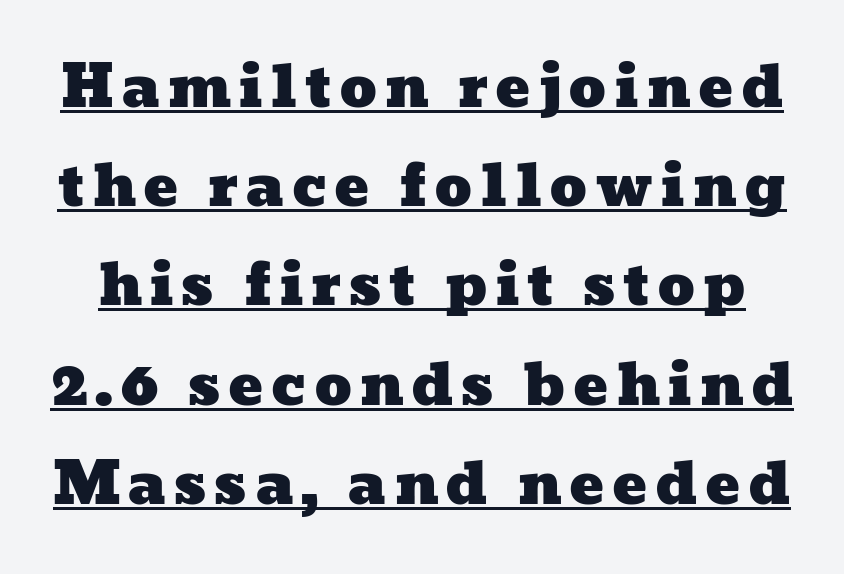
{"width": "wide", "stroke_contrast": "low", "x_height": "medium", "monospaced": "no", "underline": "yes", "line_spacing_ratio": 1.71, "glyph_px": 58}
